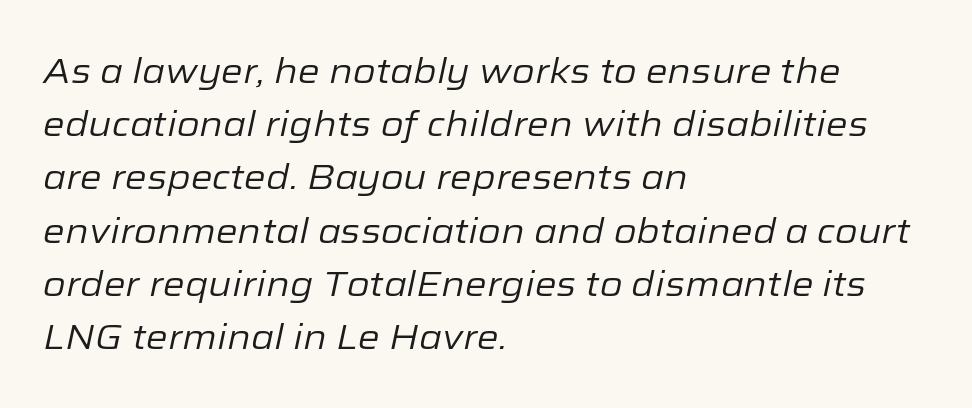
The image shows 35 px regular-weight type, italic (leaning right); set left-aligned, normal line spacing (1.52x), normal letter spacing, not underlined; low stroke contrast and a medium x-height.
